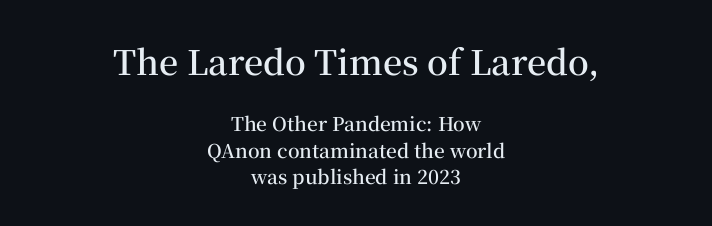
The image shows 34 px semibold serif type, upright; set centered, normal line spacing (1.39x), normal letter spacing, not underlined; the first (top) block is 1.79x larger; medium stroke contrast and a medium x-height.
